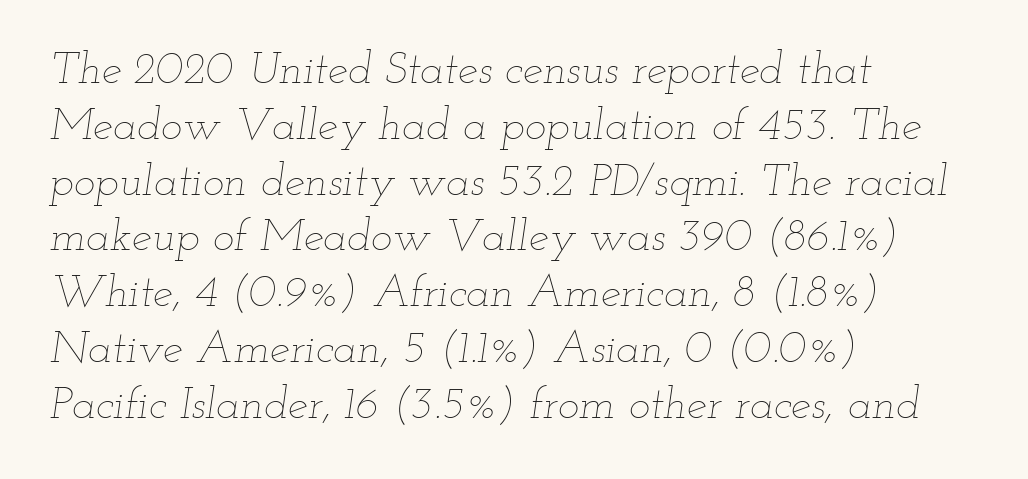
Words float on clear page, feet unadorned. A typesetter would call this proportional, since set widths differ per character. A typesetter would call this zero additional tracking. All the whitespace from short lines collects on the right. No chunkiness to these letters — they're not bold.
